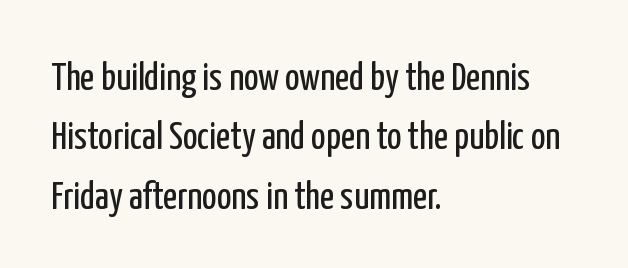
{"serif": "no", "italic": "no", "bold": "no", "weight": "regular", "width": "condensed", "stroke_contrast": "low", "x_height": "medium", "monospaced": "no", "underline": "no", "align": "left", "line_spacing": "normal", "line_spacing_ratio": 1.52, "letter_spacing": "normal", "letter_spacing_em": 0.0, "glyph_px": 39}
